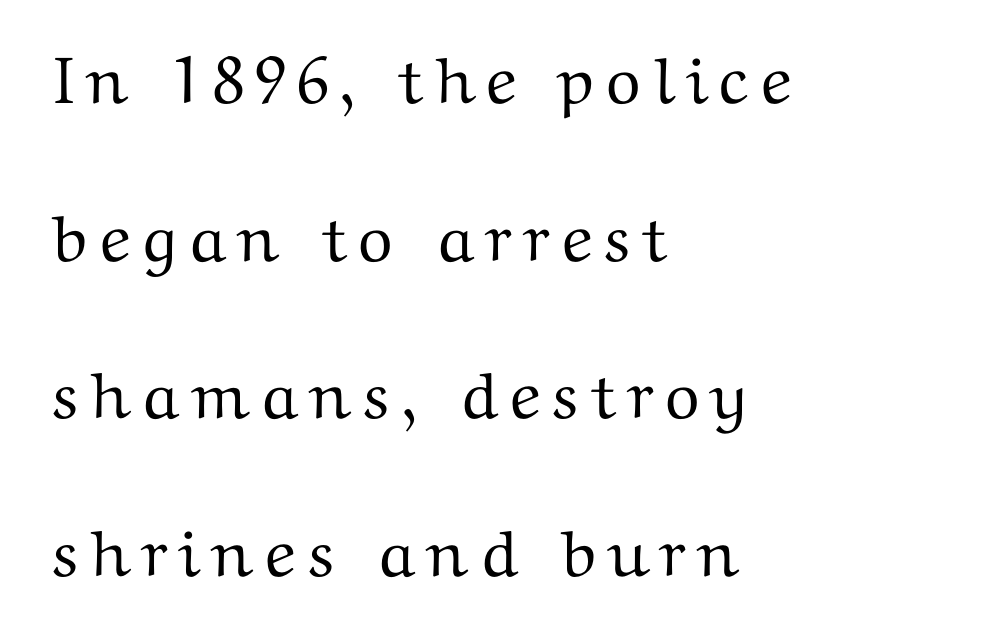
Short and long lines alike share a common starting point at left. Just letters on the line, the space beneath them empty. Character widths vary here, with narrow letters taking less room than wide ones. The space between consecutive lines is lavish.
